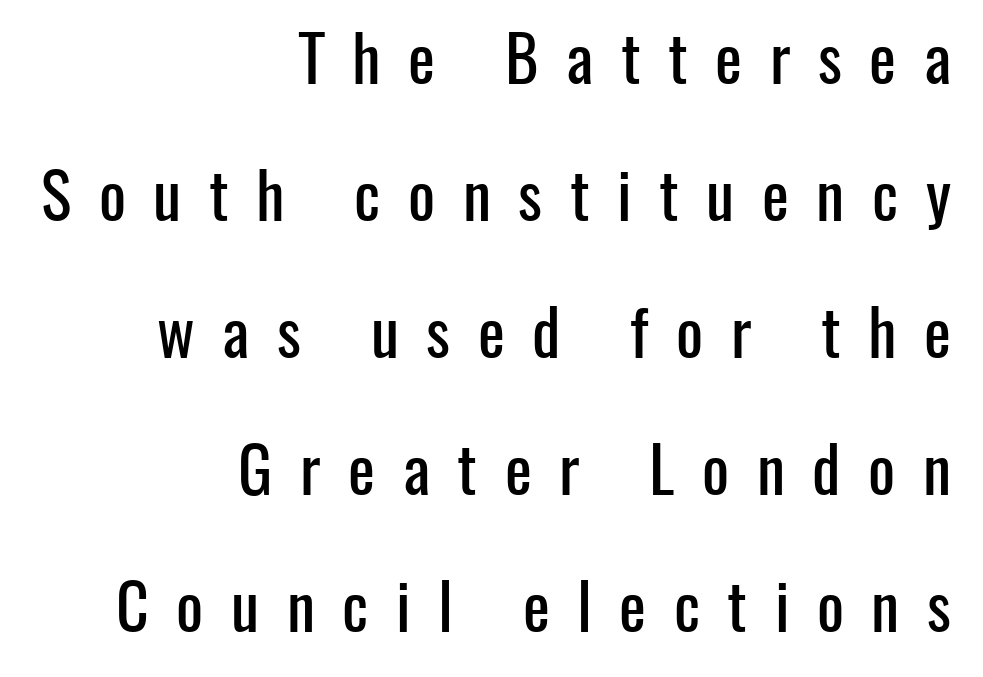
Q: Is the text italic (slanted)? A: No, it is upright.
Q: Is the typeface a serif or a sans-serif typeface? A: Sans-serif.
Q: Is the text underlined? A: No.
Q: How is the paragraph aligned? A: Right-aligned.
Q: Is the spacing between letters normal or unusually wide? A: Unusually wide.
Q: Is the spacing between lines tight, normal or loose? A: Loose.
Q: Width (condensed, normal, or wide)? A: Condensed.
Q: Stroke contrast? A: Low.
Q: x-height? A: Medium.
Q: Monospaced? A: No.
